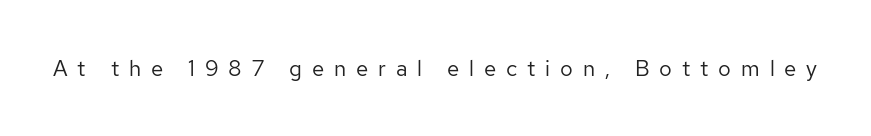
The image shows 22 px text type, upright; set unusually wide letter spacing (+0.45 em), not underlined.
